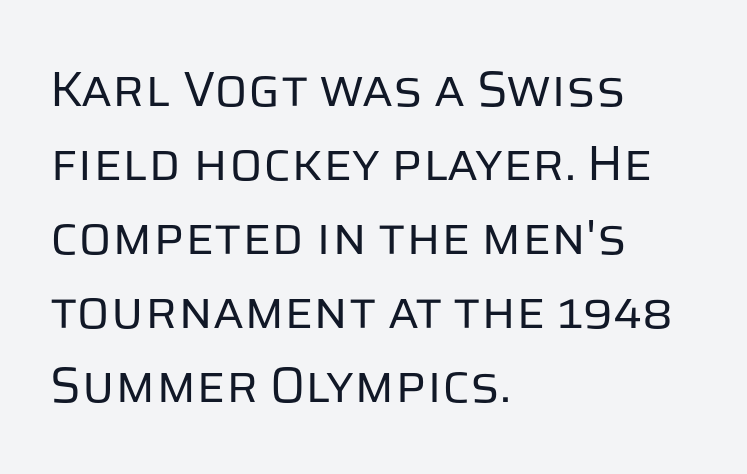
{"serif": "no", "italic": "no", "bold": "no", "weight": "regular", "width": "normal", "stroke_contrast": "low", "x_height": "large", "monospaced": "no", "underline": "no", "align": "left", "line_spacing": "normal", "line_spacing_ratio": 1.51, "letter_spacing": "normal", "letter_spacing_em": 0.0, "glyph_px": 49}
